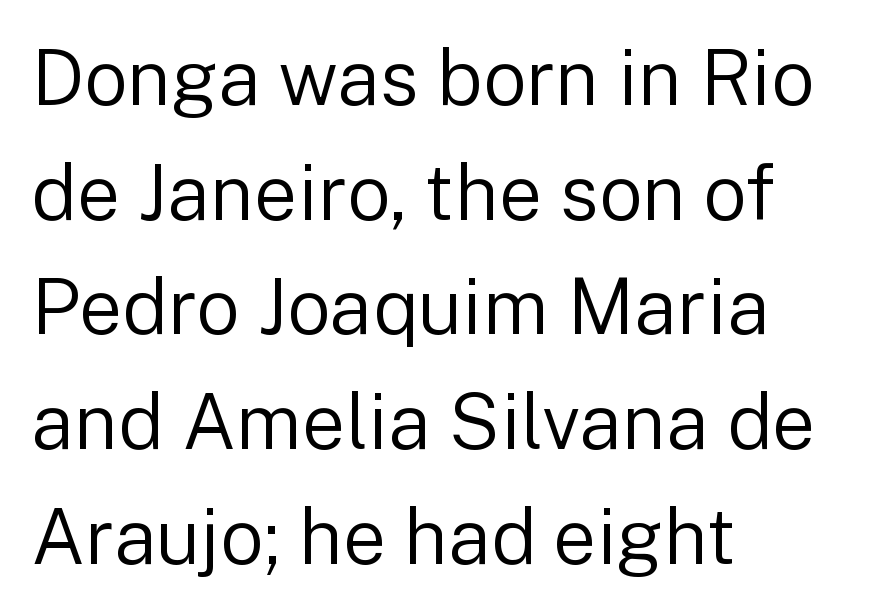
Unbolded letterforms with no extra heft. These lines are rendered in a variable-pitch font. Anything drawn beneath the words? Only blank space. The type sits square on the baseline with zero lean.
